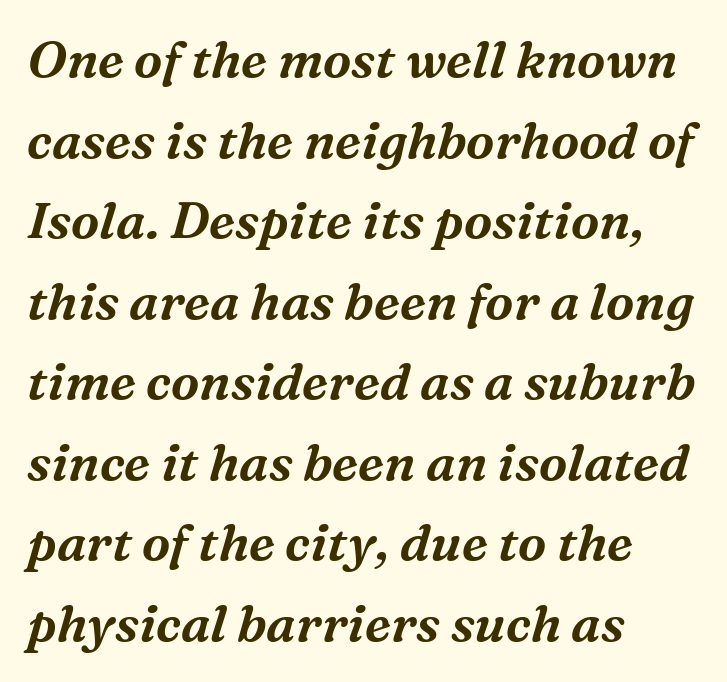
{"serif": "yes", "italic": "yes", "lean": "right", "slant_degrees": 16, "width": "normal", "stroke_contrast": "medium", "x_height": "medium", "monospaced": "no", "underline": "no", "align": "left", "line_spacing": "normal", "line_spacing_ratio": 1.58, "letter_spacing": "normal", "letter_spacing_em": 0.0, "glyph_px": 51}
